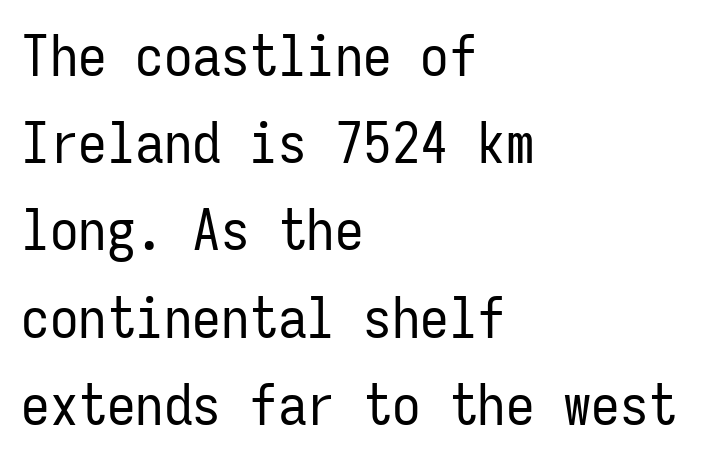
You can tell from the bare stems that sans-serif type was used. The face used here is monospaced, like something from a code editor. The vertical gap from one line to the next is medium. The font sits on the lighter half of the weight spectrum, regular included. Lines of text with bare space underneath.
